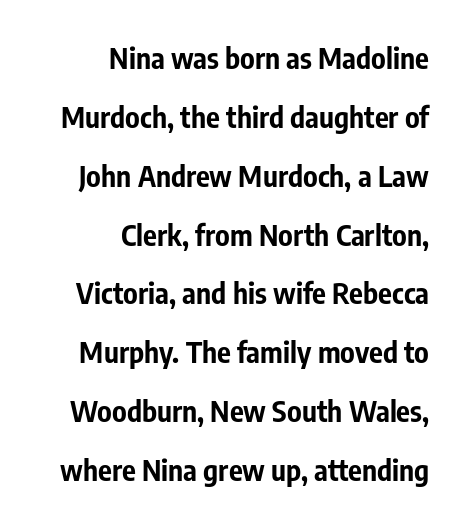
The image shows 29 px bold, condensed sans-serif type, upright; set right-aligned, loose line spacing (2.03x), normal letter spacing, not underlined; low stroke contrast and a medium x-height.
